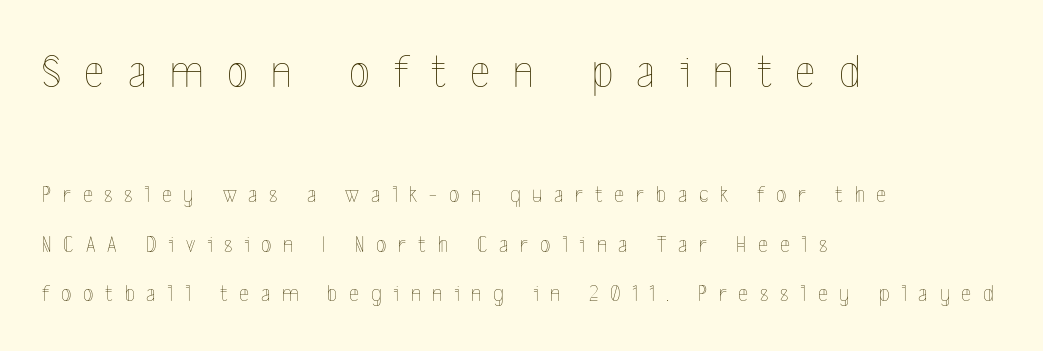
Q: Is the text bold? A: No.
Q: Is the text italic (slanted)? A: No, it is upright.
Q: Is the text underlined? A: No.
Q: How is the paragraph aligned? A: Left-aligned.
Q: Is the spacing between letters normal or unusually wide? A: Unusually wide.
Q: Is the spacing between lines tight, normal or loose? A: Loose.
Q: Which block of text is set in a larger size, the first (top) or the second (bottom)? A: The first (top) one.
Q: Width (condensed, normal, or wide)? A: Condensed.
Q: x-height? A: Medium.
Q: Monospaced? A: No.
